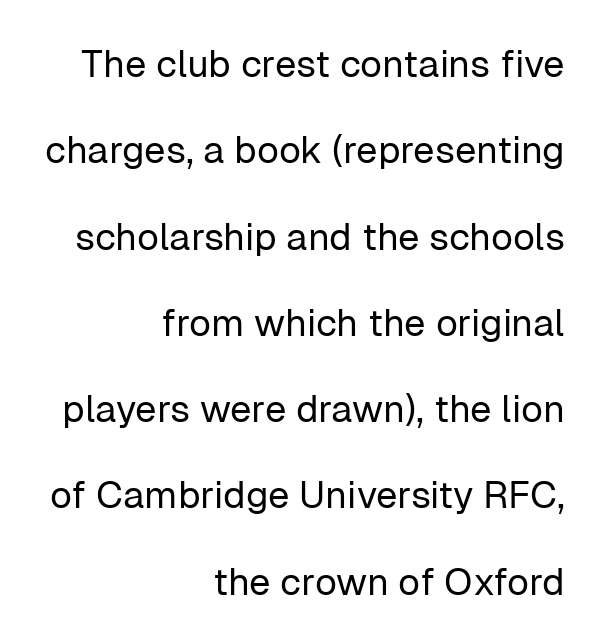
{"serif": "no", "italic": "no", "bold": "no", "weight": "regular", "width": "normal", "stroke_contrast": "low", "x_height": "medium", "monospaced": "no", "underline": "no", "align": "right", "line_spacing": "loose", "line_spacing_ratio": 2.27, "letter_spacing": "normal", "letter_spacing_em": 0.0, "glyph_px": 38}
